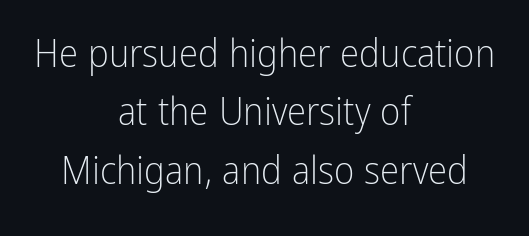
{"serif": "no", "italic": "no", "bold": "no", "weight": "light", "width": "condensed", "stroke_contrast": "low", "x_height": "medium", "monospaced": "no", "underline": "no", "align": "center", "line_spacing": "normal", "line_spacing_ratio": 1.5, "letter_spacing": "normal", "letter_spacing_em": 0.0, "glyph_px": 39}
